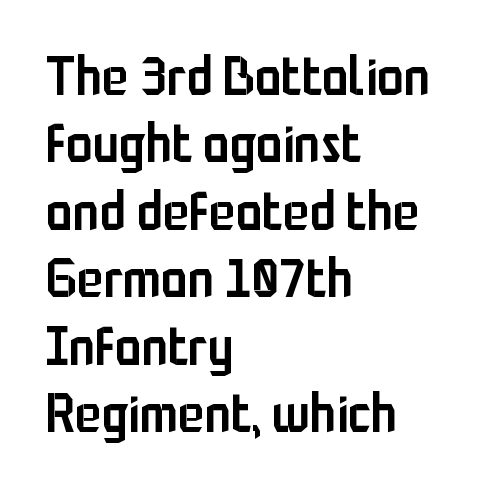
Q: Is the text bold? A: Semi-bold.
Q: Is the text italic (slanted)? A: No, it is upright.
Q: Is the typeface a serif or a sans-serif typeface? A: Sans-serif.
Q: Is the text underlined? A: No.
Q: How is the paragraph aligned? A: Left-aligned.
Q: Is the spacing between letters normal or unusually wide? A: Normal.
Q: Is the spacing between lines tight, normal or loose? A: Normal.
Q: Width (condensed, normal, or wide)? A: Condensed.
Q: Stroke contrast? A: Low.
Q: x-height? A: Medium.
Q: Monospaced? A: No.
